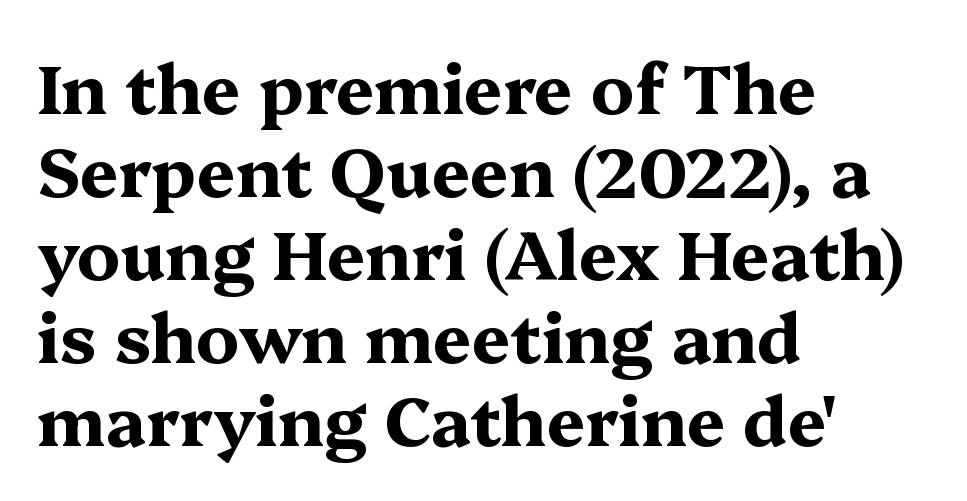
Q: Is the text bold? A: Yes.
Q: Is the text italic (slanted)? A: No, it is upright.
Q: Is the typeface a serif or a sans-serif typeface? A: Serif.
Q: Is the text underlined? A: No.
Q: How is the paragraph aligned? A: Left-aligned.
Q: Is the spacing between letters normal or unusually wide? A: Normal.
Q: Width (condensed, normal, or wide)? A: Wide.
Q: Stroke contrast? A: Medium.
Q: x-height? A: Medium.
Q: Monospaced? A: No.
